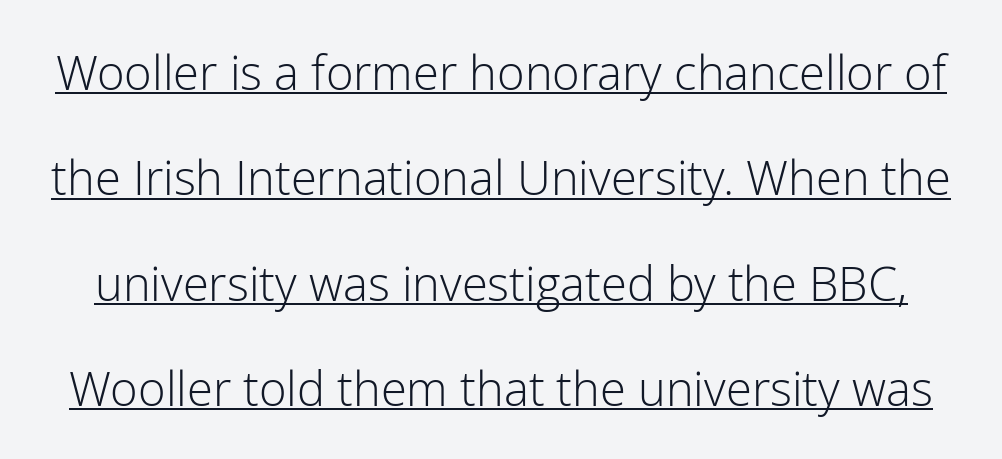
{"serif": "no", "italic": "no", "bold": "no", "weight": "light", "width": "normal", "stroke_contrast": "low", "x_height": "medium", "monospaced": "no", "underline": "yes", "line_spacing": "loose", "line_spacing_ratio": 2.24, "letter_spacing": "normal", "letter_spacing_em": 0.0, "glyph_px": 47}
